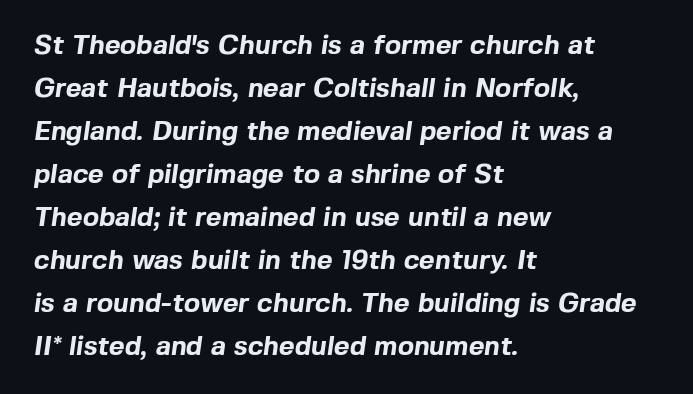
{"bold": "yes", "underline": "no", "align": "left", "line_spacing": "normal", "line_spacing_ratio": 1.59, "letter_spacing": "normal", "letter_spacing_em": 0.0, "glyph_px": 27}
